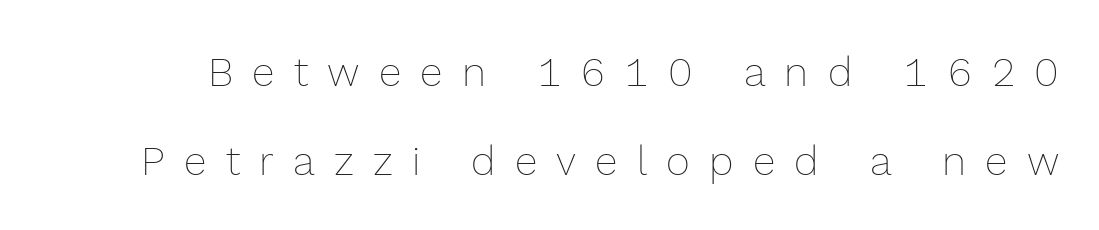
{"italic": "no", "bold": "no", "weight": "thin", "width": "normal", "x_height": "medium", "monospaced": "no", "underline": "no", "line_spacing": "loose", "line_spacing_ratio": 2.17, "letter_spacing": "wide", "letter_spacing_em": 0.47, "glyph_px": 41}
